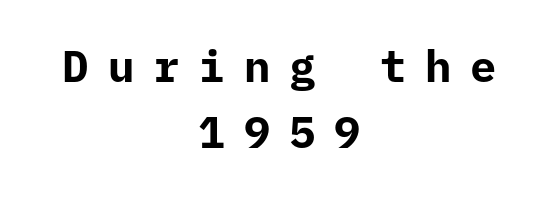
The image shows 44 px bold sans-serif type, upright, monospaced; set centered, normal line spacing (1.5x), unusually wide letter spacing (+0.43 em), not underlined; low stroke contrast and a medium x-height.
